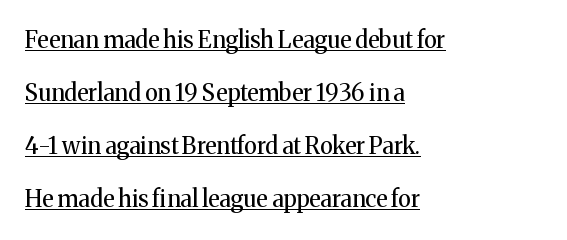
{"italic": "no", "bold": "no", "underline": "yes", "align": "left", "line_spacing": "loose", "line_spacing_ratio": 2.31, "letter_spacing": "normal", "letter_spacing_em": 0.0, "glyph_px": 23}
